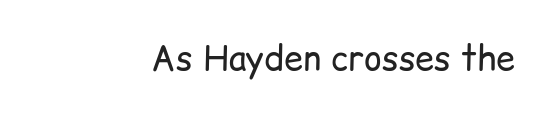
The rendering keeps characters at their native spacing. Serif or sans? Sans — the stroke terminals are bare. Heaviness? Minimal to ordinary, like unemphasized prose. This sample uses an upright cut, with every glyph sitting square on the baseline. Proportional: the letters do not fall into vertical columns. Glance below the letters and you will spot only blank space.
